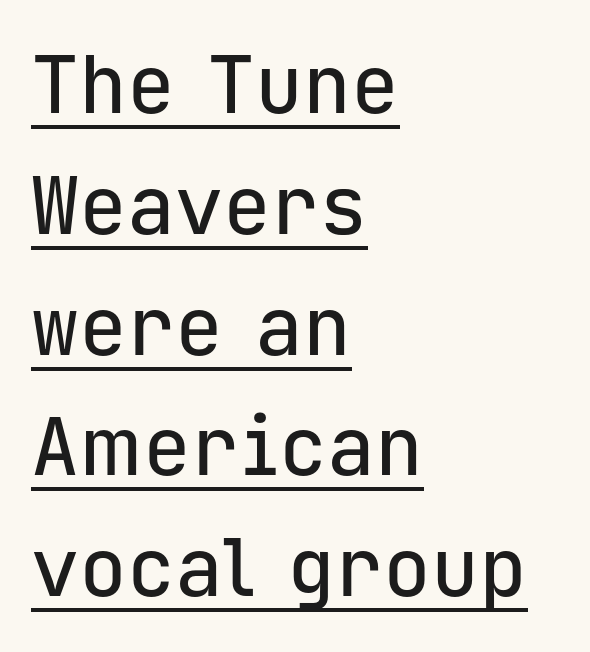
{"serif": "no", "italic": "no", "width": "normal", "stroke_contrast": "low", "x_height": "medium", "monospaced": "yes", "underline": "yes", "align": "left", "line_spacing": "normal", "line_spacing_ratio": 1.51, "letter_spacing": "normal", "letter_spacing_em": 0.0, "glyph_px": 80}
